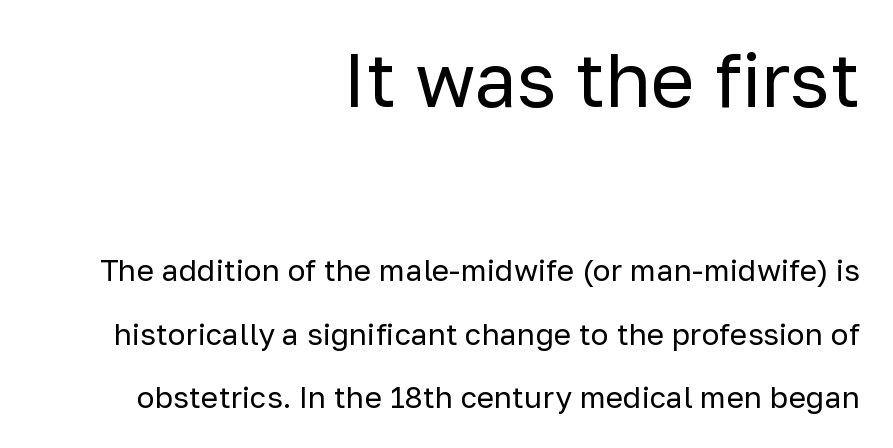
The letters in the upper block stand taller than those in the block below. The letterforms sit shoulder to shoulder at normal distance. Is the type heavy? It reads as light-to-regular instead. Do the characters align in a grid? No, the font is proportional.
